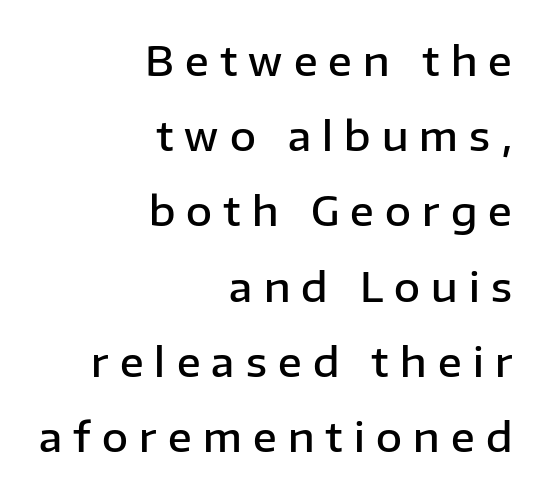
As a designer I'd log this as weight 600, semibold. Short note: letters widely spaced. Varying glyph widths throughout — classic text-font behaviour. The string is rendered with underlining switched off. Line ends are locked; line starts wander.
